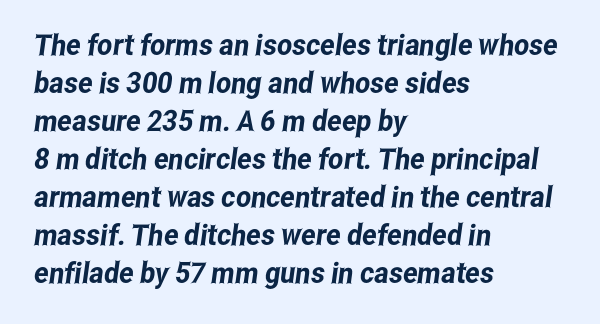
{"serif": "no", "width": "condensed", "stroke_contrast": "low", "x_height": "medium", "monospaced": "no", "underline": "no", "align": "left", "line_spacing": "normal", "line_spacing_ratio": 1.31, "letter_spacing": "normal", "letter_spacing_em": 0.0, "glyph_px": 29}
